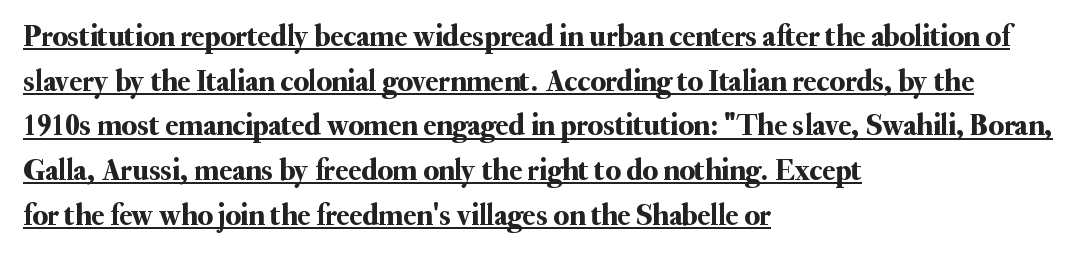
{"serif": "yes", "italic": "no", "width": "normal", "stroke_contrast": "medium", "x_height": "small", "monospaced": "no", "underline": "yes", "align": "left", "line_spacing": "normal", "line_spacing_ratio": 1.49, "letter_spacing": "normal", "letter_spacing_em": 0.0, "glyph_px": 30}
